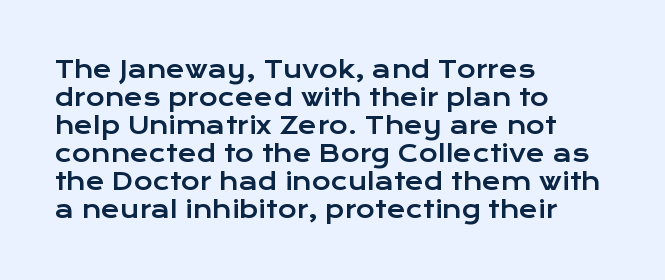
Q: Is the text italic (slanted)? A: No, it is upright.
Q: Is the text underlined? A: No.
Q: How is the paragraph aligned? A: Left-aligned.
Q: Is the spacing between letters normal or unusually wide? A: Normal.
